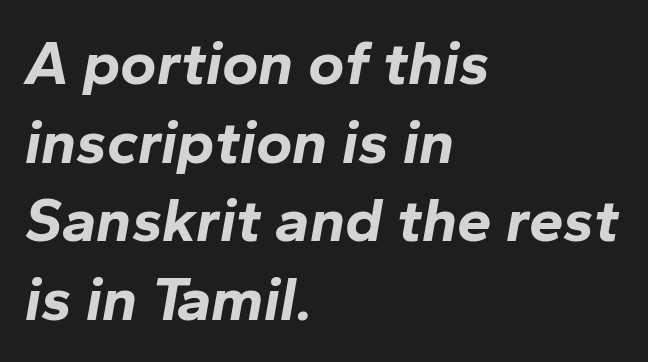
The image shows 62 px bold type, italic (leaning right); set left-aligned, normal line spacing (1.27x), normal letter spacing, not underlined; low stroke contrast and a medium x-height.
